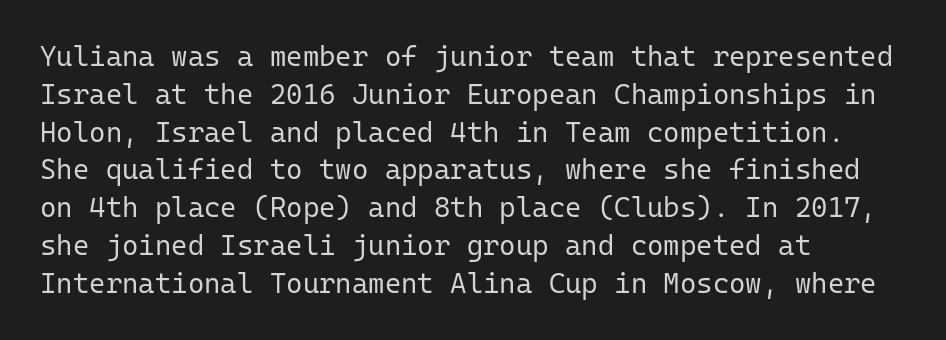
The image shows 28 px regular-weight sans-serif type, upright, monospaced; set left-aligned, normal line spacing (1.35x), normal letter spacing, not underlined; low stroke contrast and a medium x-height.
